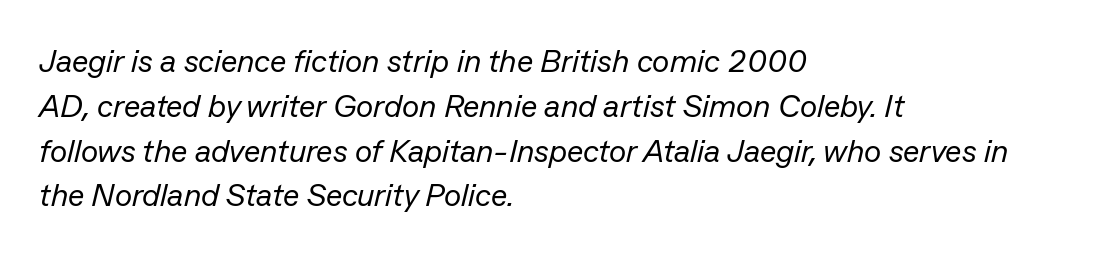
On a weight scale, this lands at 450 or below. A normal amount of white space separates one row of letters from the next. Rendered with sloped, italic letterforms. Line starts are locked; line ends wander. Caption: standard tracking, unaltered. The letters advance in unequal steps, a hallmark of proportional type.
